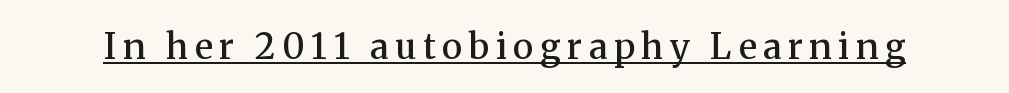
{"serif": "yes", "italic": "no", "bold": "semi", "weight": "semibold", "width": "normal", "stroke_contrast": "medium", "x_height": "medium", "monospaced": "no", "underline": "yes", "glyph_px": 35}
